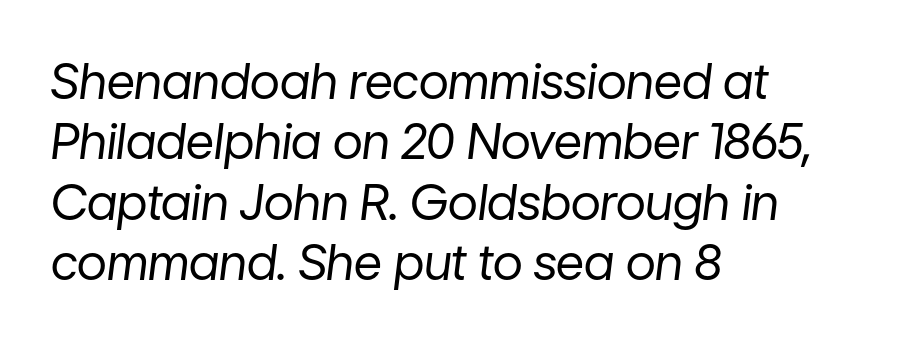
It's the slanting kind of type. Stroke mass is kept to a normal reading level or below. Each letter keeps its own natural width here, so spacing adapts to shape. Observe the ordinary spacing: letters are neighbours, not strangers. Is the block centered? No — it sits flush against the left margin.
